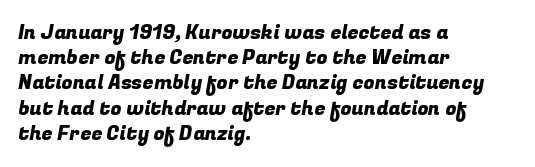
{"underline": "no", "align": "left", "line_spacing": "normal", "line_spacing_ratio": 1.26, "letter_spacing": "normal", "letter_spacing_em": 0.0, "glyph_px": 20}
